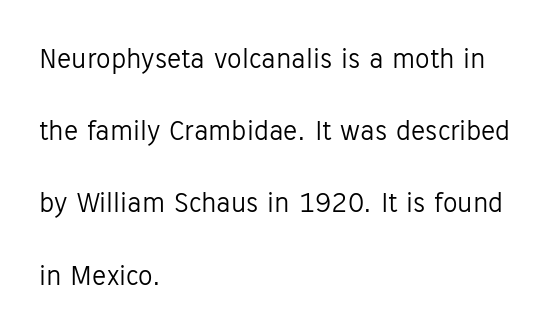
The image shows 29 px light sans-serif type, upright; set left-aligned, loose line spacing (2.49x), normal letter spacing, not underlined; low stroke contrast and a medium x-height.
